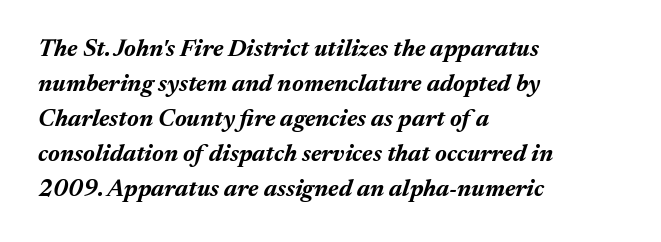
These lines stack with their left ends in a neat column. The line-height multiplier appears to be the usual default. This is heavy type, rendered in bold. The glyphs are unaccompanied by any horizontal stroke below them. In terms of posture, this sample is oblique.
